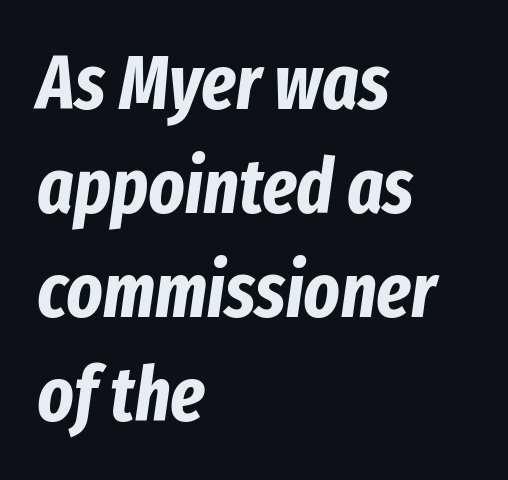
{"italic": "yes", "lean": "right", "slant_degrees": 8, "bold": "yes", "weight": "bold", "width": "condensed", "stroke_contrast": "low", "x_height": "medium", "monospaced": "no", "underline": "no", "align": "left", "line_spacing": "normal", "line_spacing_ratio": 1.37, "letter_spacing": "normal", "letter_spacing_em": 0.0, "glyph_px": 76}
